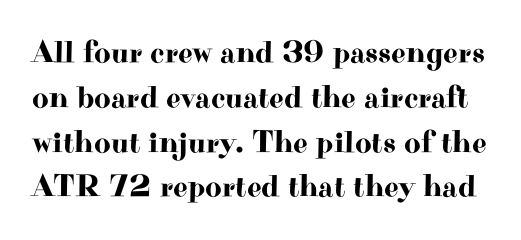
Proportional: the letters do not fall into vertical columns. Horizontal bands of white between lines are of average thickness. Observe the serifs anchoring each vertical stroke in this sample. The letters stand upright; this is a roman face. The passage shown has conventional tracking throughout.
